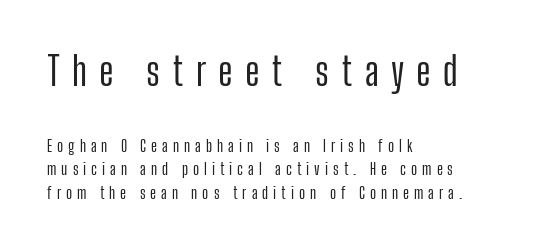
The image shows 39 px condensed sans-serif type, upright; set left-aligned, normal line spacing (1.47x), unusually wide letter spacing (+0.31 em), not underlined; the first (top) block is 2.44x larger; low stroke contrast and a medium x-height.
